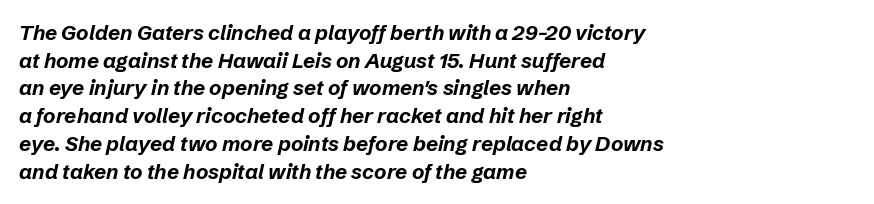
Q: Is the text bold? A: Yes.
Q: Is the text italic (slanted)? A: Yes, it leans right by about 12 degrees.
Q: Is the text underlined? A: No.
Q: How is the paragraph aligned? A: Left-aligned.
Q: Is the spacing between letters normal or unusually wide? A: Normal.
Q: Is the spacing between lines tight, normal or loose? A: Normal.
